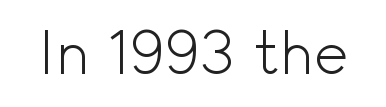
The image shows 59 px light sans-serif type, upright; set normal letter spacing, not underlined; a small x-height.
